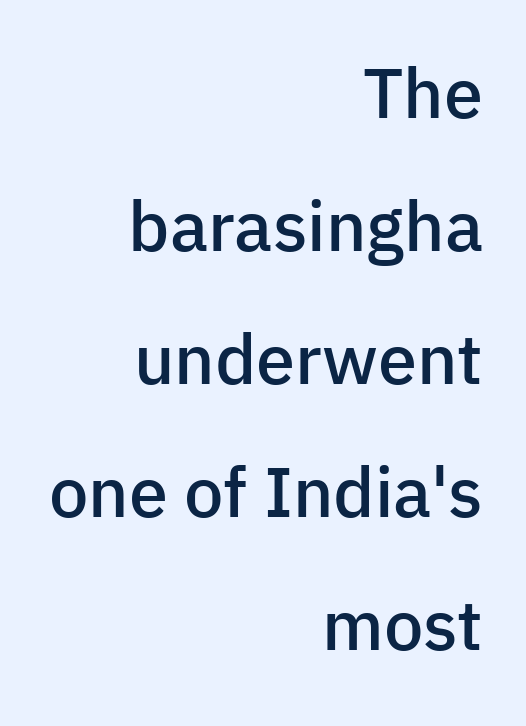
Q: Is the text bold? A: Semi-bold.
Q: Is the text italic (slanted)? A: No, it is upright.
Q: Is the typeface a serif or a sans-serif typeface? A: Sans-serif.
Q: Is the text underlined? A: No.
Q: How is the paragraph aligned? A: Right-aligned.
Q: Is the spacing between letters normal or unusually wide? A: Normal.
Q: Is the spacing between lines tight, normal or loose? A: Loose.
Q: Width (condensed, normal, or wide)? A: Normal.
Q: Stroke contrast? A: Low.
Q: x-height? A: Medium.
Q: Monospaced? A: No.
